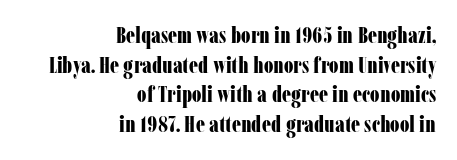
The image shows 23 px bold type, upright; set right-aligned, normal line spacing (1.29x), normal letter spacing, not underlined.
